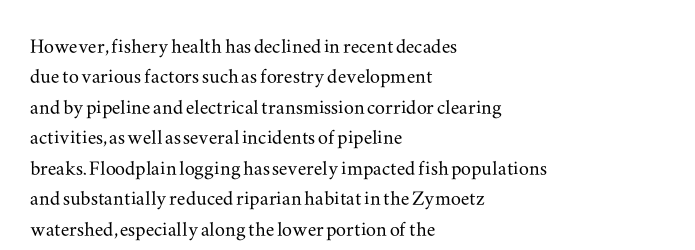
The typography opts for an upright posture over an oblique one. The letterforms sit shoulder to shoulder at normal distance. Compared with a centered layout, this one pins lines to the left instead. Descenders are the only things crossing below the line.
